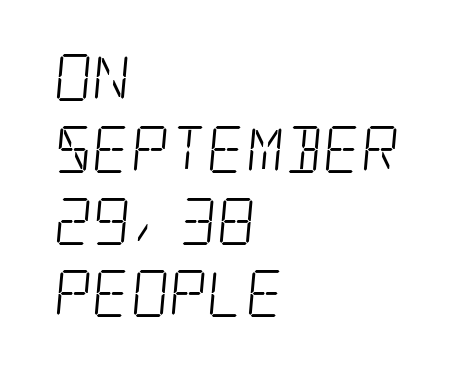
{"serif": "yes", "bold": "no", "weight": "light", "width": "condensed", "stroke_contrast": "low", "x_height": "large", "underline": "no", "align": "left", "line_spacing": "normal", "line_spacing_ratio": 1.53, "letter_spacing": "normal", "letter_spacing_em": 0.0, "glyph_px": 47}
